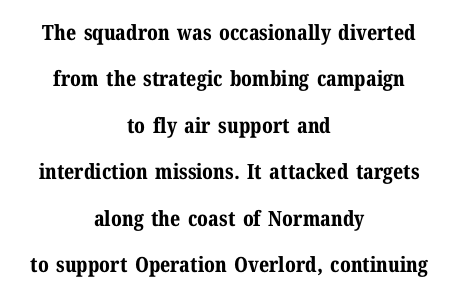
The image shows 21 px bold type, upright; set centered, loose line spacing (2.21x), normal letter spacing, not underlined.
